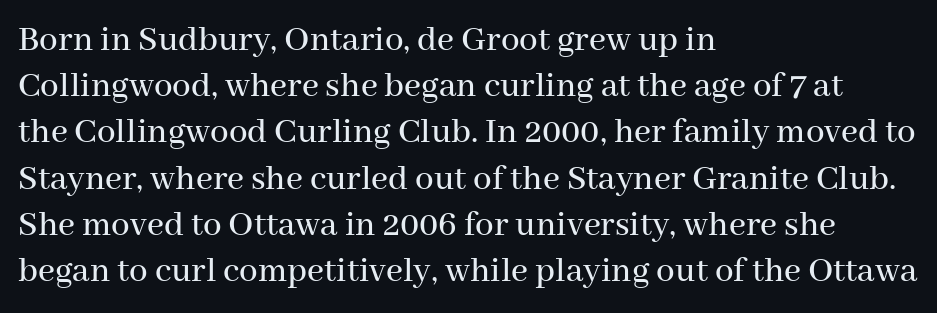
{"serif": "yes", "italic": "no", "width": "normal", "stroke_contrast": "medium", "x_height": "medium", "monospaced": "no", "underline": "no", "align": "left", "line_spacing": "normal", "line_spacing_ratio": 1.25, "letter_spacing": "normal", "letter_spacing_em": 0.0, "glyph_px": 37}
